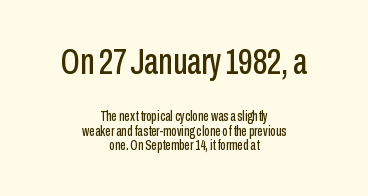
Q: Is the text italic (slanted)? A: No, it is upright.
Q: Is the typeface a serif or a sans-serif typeface? A: Sans-serif.
Q: Is the text underlined? A: No.
Q: How is the paragraph aligned? A: Centered.
Q: Is the spacing between letters normal or unusually wide? A: Normal.
Q: Is the spacing between lines tight, normal or loose? A: Tight.
Q: Which block of text is set in a larger size, the first (top) or the second (bottom)? A: The first (top) one.
Q: Width (condensed, normal, or wide)? A: Condensed.
Q: Stroke contrast? A: Low.
Q: x-height? A: Medium.
Q: Monospaced? A: No.
